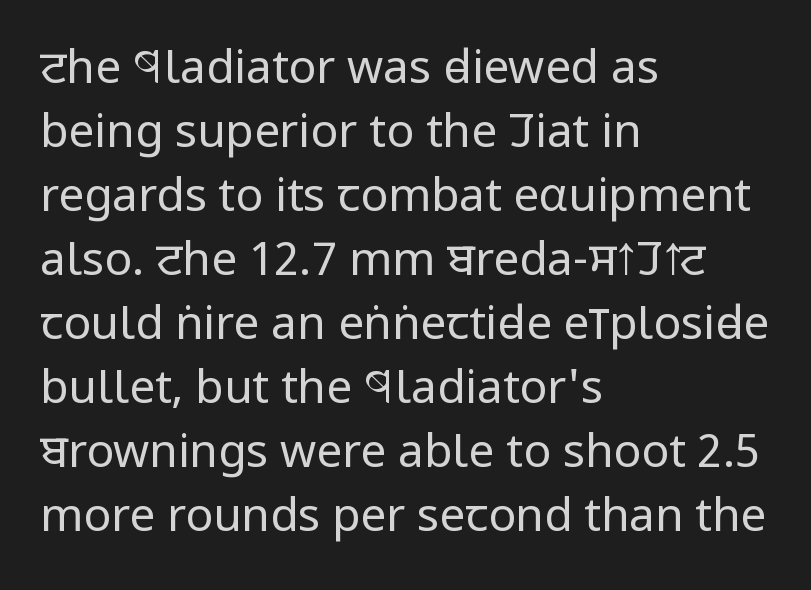
Spacing verdict: proportional, widths tailored to each character. Serif or sans? Sans — the stroke terminals are bare. In CSS terms this would be text-align: left. Students, note that the glyphs here touch the page at normal intervals.
